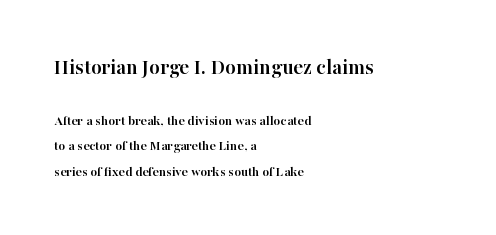
The image shows 22 px bold type, upright; set left-aligned, line spacing 1.82x, normal letter spacing, not underlined; the first (top) block is 1.57x larger.
